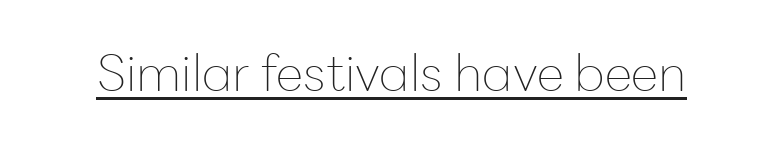
{"serif": "no", "italic": "no", "bold": "no", "weight": "thin", "width": "normal", "stroke_contrast": "low", "x_height": "medium", "monospaced": "no", "underline": "yes", "letter_spacing": "normal", "letter_spacing_em": 0.0, "glyph_px": 50}
